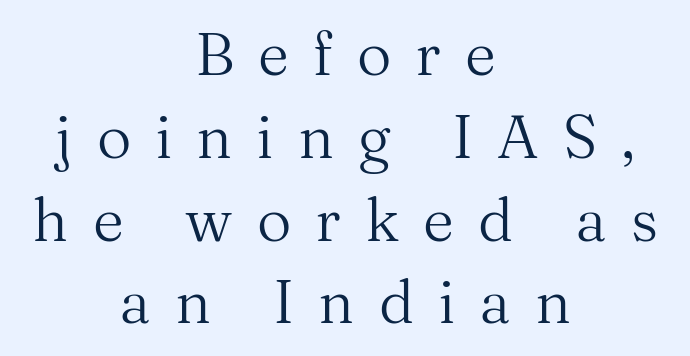
The image shows 60 px regular-weight serif type, upright; set centered, normal line spacing (1.38x), unusually wide letter spacing (+0.4 em), not underlined; medium stroke contrast and a medium x-height.
